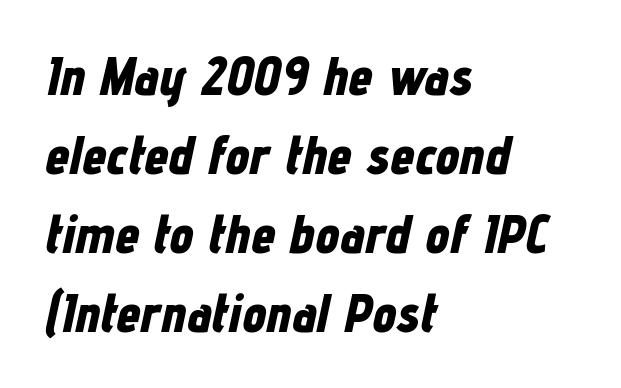
Caption: standard tracking, unaltered. Italic? Definitely — the glyphs are oblique. The compositor pushed each line to the left boundary. Caption: bold face, heavy strokes. The passage shown is not underscored anywhere. The leading is moderate, giving the passage an even texture.
